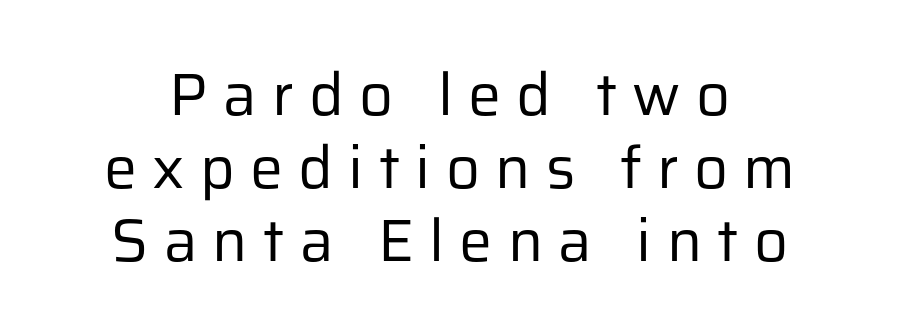
On a weight scale, this lands at 450 or below. This rendering widens character spacing well past its baseline value. Rule under the text: the space is simply empty. Looks like regular typesetting: each glyph gets only the width it needs. No feet cap the strokes, marking this as sans-serif type.
